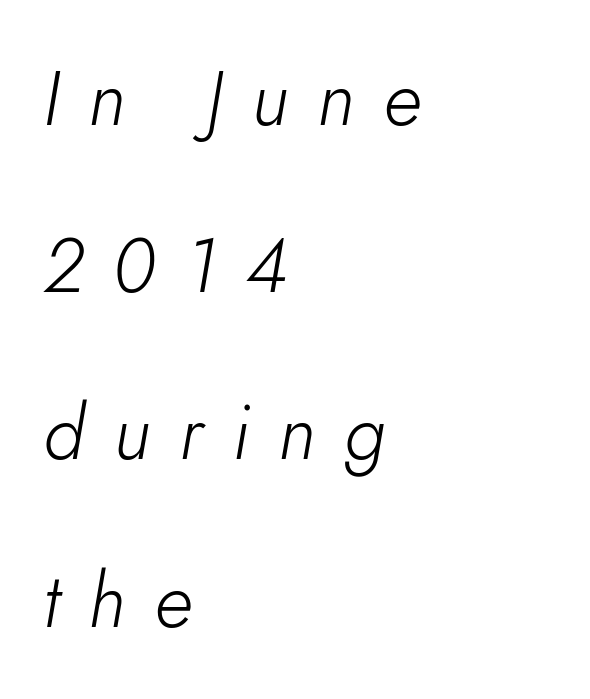
Stems and bowls with no extra thickness — not bold. The rag falls on the right side of this text block. Yep, that's italic — everything's leaning. Underlining? Definitely not there.
